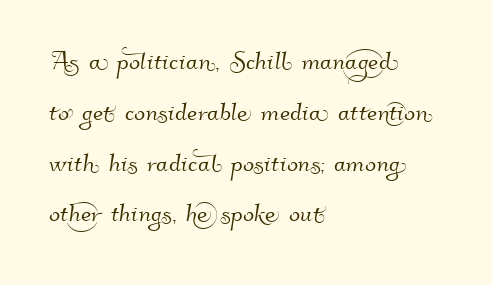
The image shows 33 px sans-serif type; set left-aligned, normal line spacing (1.54x), normal letter spacing, not underlined; high stroke contrast and a small x-height.
